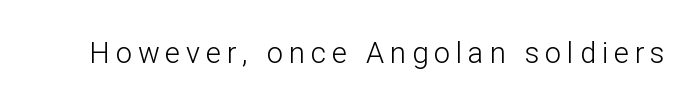
Q: Is the text bold? A: No.
Q: Is the text italic (slanted)? A: No, it is upright.
Q: Is the typeface a serif or a sans-serif typeface? A: Sans-serif.
Q: Is the text underlined? A: No.
Q: Is the spacing between letters normal or unusually wide? A: Unusually wide.
Q: Width (condensed, normal, or wide)? A: Normal.
Q: Stroke contrast? A: Low.
Q: x-height? A: Medium.
Q: Monospaced? A: No.
